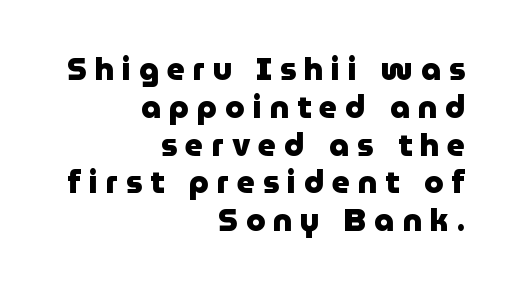
{"serif": "no", "italic": "no", "bold": "yes", "weight": "heavy", "width": "normal", "stroke_contrast": "low", "x_height": "medium", "monospaced": "no", "underline": "no", "align": "right", "line_spacing_ratio": 1.22, "letter_spacing": "wide", "letter_spacing_em": 0.26, "glyph_px": 31}
